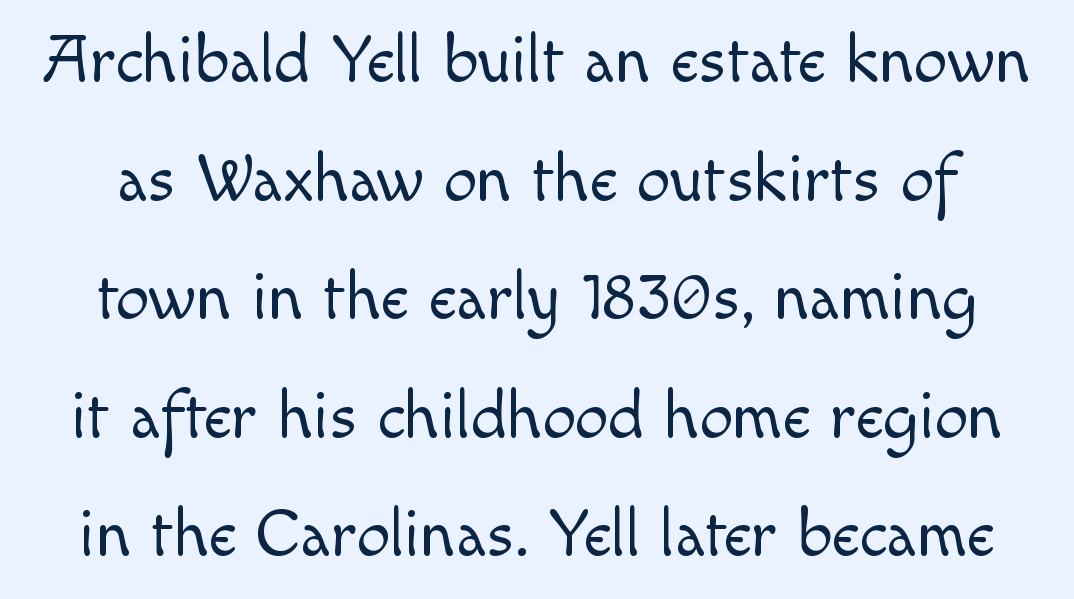
The image shows 67 px light sans-serif type, upright; set line spacing 1.77x, normal letter spacing, not underlined; a small x-height.
